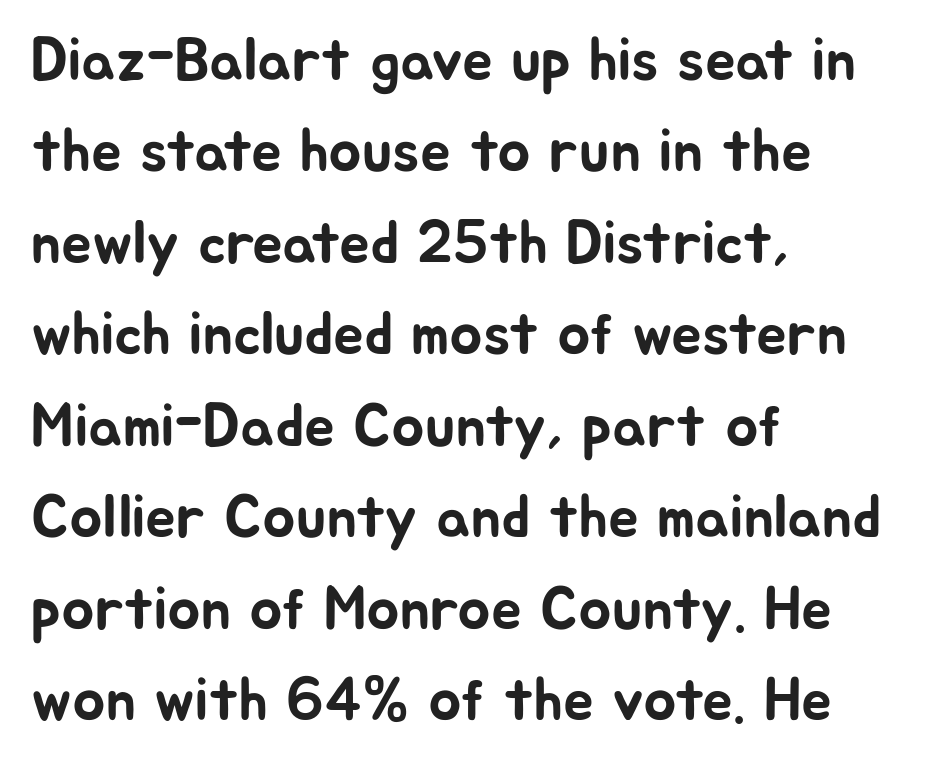
The image shows 61 px sans-serif type, upright; set left-aligned, normal line spacing (1.5x), normal letter spacing, not underlined; low stroke contrast and a medium x-height.
